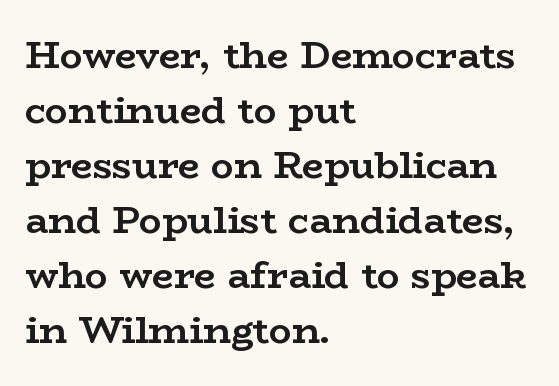
Q: Is the text bold? A: Yes.
Q: Is the text italic (slanted)? A: No, it is upright.
Q: Is the typeface a serif or a sans-serif typeface? A: Serif.
Q: Is the text underlined? A: No.
Q: How is the paragraph aligned? A: Left-aligned.
Q: Is the spacing between letters normal or unusually wide? A: Normal.
Q: Is the spacing between lines tight, normal or loose? A: Normal.
Q: Width (condensed, normal, or wide)? A: Wide.
Q: Stroke contrast? A: Low.
Q: x-height? A: Medium.
Q: Monospaced? A: No.
